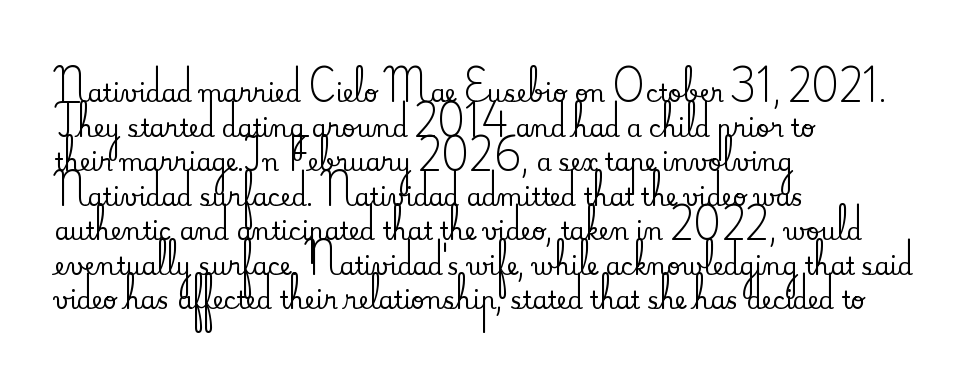
{"italic": "no", "underline": "no", "align": "left", "line_spacing": "normal", "line_spacing_ratio": 1.44, "letter_spacing": "normal", "letter_spacing_em": 0.0, "glyph_px": 24}
